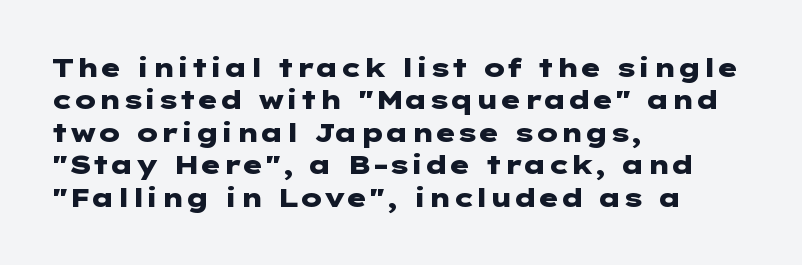
Q: Is the text bold? A: Yes.
Q: Is the text italic (slanted)? A: No, it is upright.
Q: Is the text underlined? A: No.
Q: How is the paragraph aligned? A: Left-aligned.
Q: Is the spacing between letters normal or unusually wide? A: Normal.
Q: Is the spacing between lines tight, normal or loose? A: Normal.
